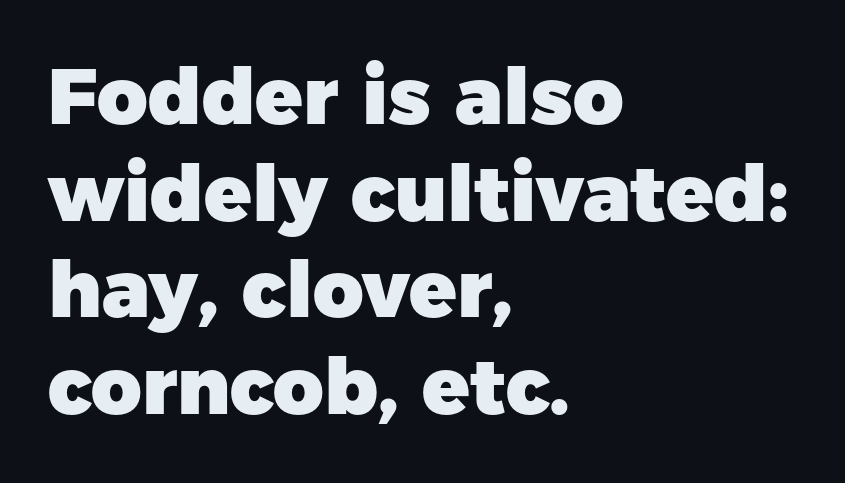
Q: Is the text bold? A: Yes.
Q: Is the text italic (slanted)? A: No, it is upright.
Q: Is the typeface a serif or a sans-serif typeface? A: Sans-serif.
Q: Is the text underlined? A: No.
Q: How is the paragraph aligned? A: Left-aligned.
Q: Is the spacing between letters normal or unusually wide? A: Normal.
Q: Width (condensed, normal, or wide)? A: Normal.
Q: Stroke contrast? A: Low.
Q: x-height? A: Medium.
Q: Monospaced? A: No.
